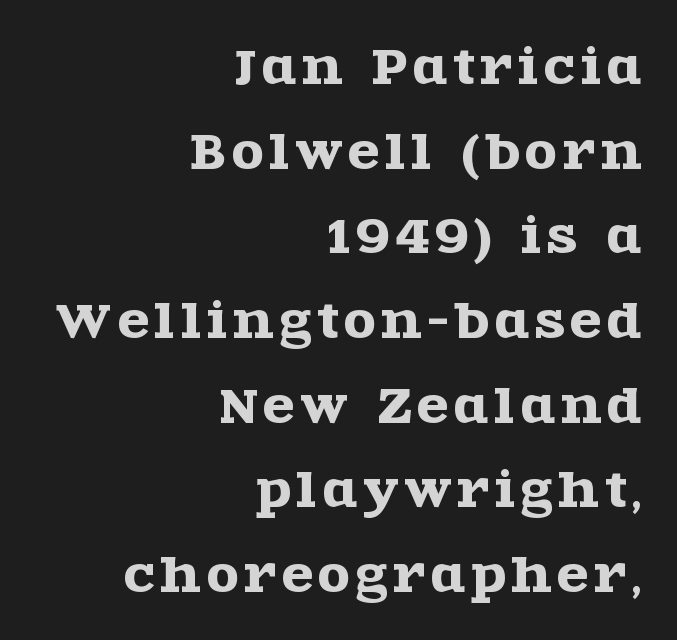
{"serif": "yes", "italic": "no", "width": "wide", "x_height": "large", "monospaced": "no", "underline": "no", "align": "right", "line_spacing_ratio": 1.84, "glyph_px": 46}
